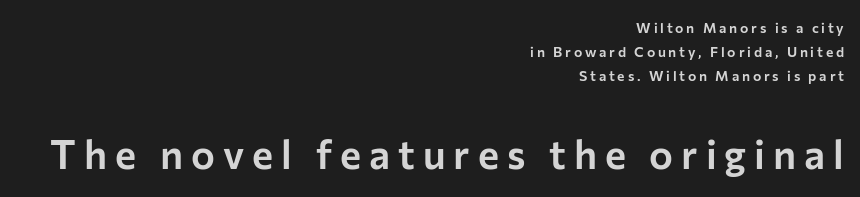
Q: Is the text italic (slanted)? A: No, it is upright.
Q: Is the typeface a serif or a sans-serif typeface? A: Sans-serif.
Q: Is the text underlined? A: No.
Q: How is the paragraph aligned? A: Right-aligned.
Q: Is the spacing between letters normal or unusually wide? A: Unusually wide.
Q: Which block of text is set in a larger size, the first (top) or the second (bottom)? A: The second (bottom) one.
Q: Width (condensed, normal, or wide)? A: Normal.
Q: Stroke contrast? A: Low.
Q: x-height? A: Medium.
Q: Monospaced? A: No.
